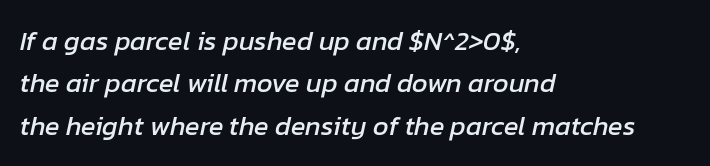
The image shows 27 px text type, italic (leaning right); set left-aligned, normal line spacing (1.57x), normal letter spacing, not underlined.
